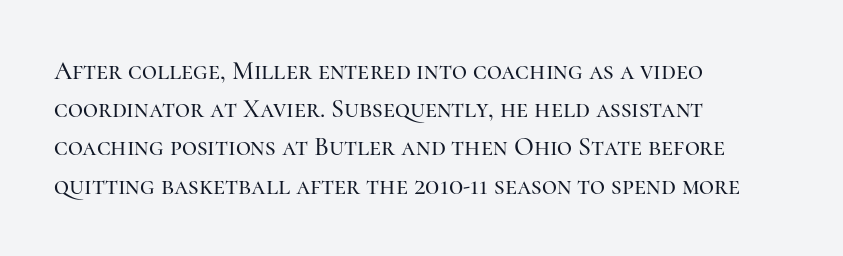
{"italic": "no", "underline": "no", "align": "left", "line_spacing": "normal", "line_spacing_ratio": 1.47, "letter_spacing": "normal", "letter_spacing_em": 0.0, "glyph_px": 26}
